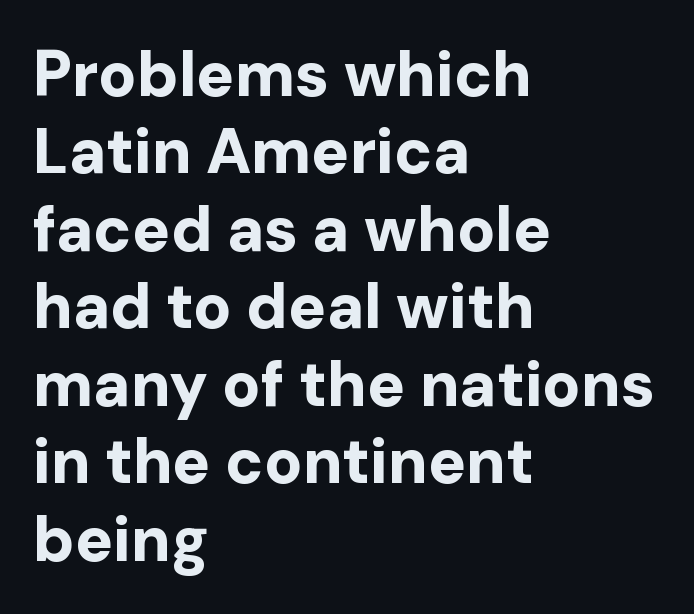
Serif or sans? Sans — the stroke terminals are bare. Heavy-handed strokes throughout: this text is bold. Horizontal alignment here is leftward, the default for most running prose. Here the glyphs are tracked normally, forming tight word shapes. The passage shown is not underscored anywhere.
